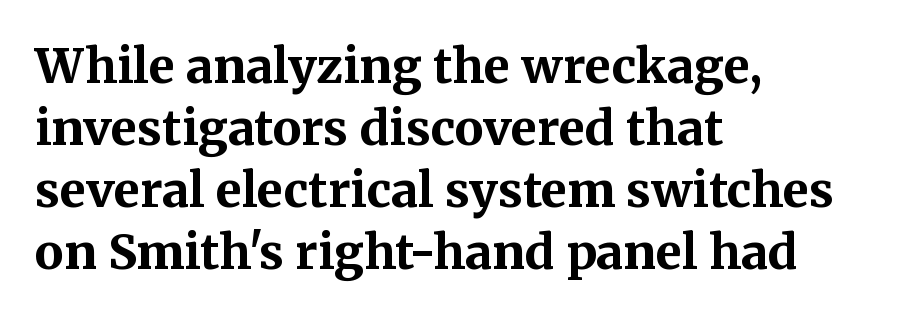
Q: Is the text bold? A: Yes.
Q: Is the text italic (slanted)? A: No, it is upright.
Q: Is the typeface a serif or a sans-serif typeface? A: Serif.
Q: Is the text underlined? A: No.
Q: How is the paragraph aligned? A: Left-aligned.
Q: Is the spacing between letters normal or unusually wide? A: Normal.
Q: Is the spacing between lines tight, normal or loose? A: Normal.
Q: Width (condensed, normal, or wide)? A: Normal.
Q: Stroke contrast? A: Medium.
Q: x-height? A: Medium.
Q: Monospaced? A: No.
